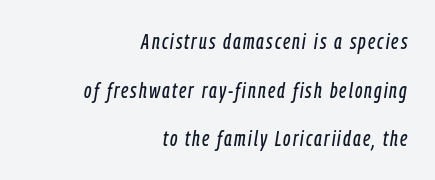
{"italic": "yes", "lean": "right", "slant_degrees": 9, "underline": "no", "align": "right", "line_spacing": "loose", "line_spacing_ratio": 2.31, "glyph_px": 21}
